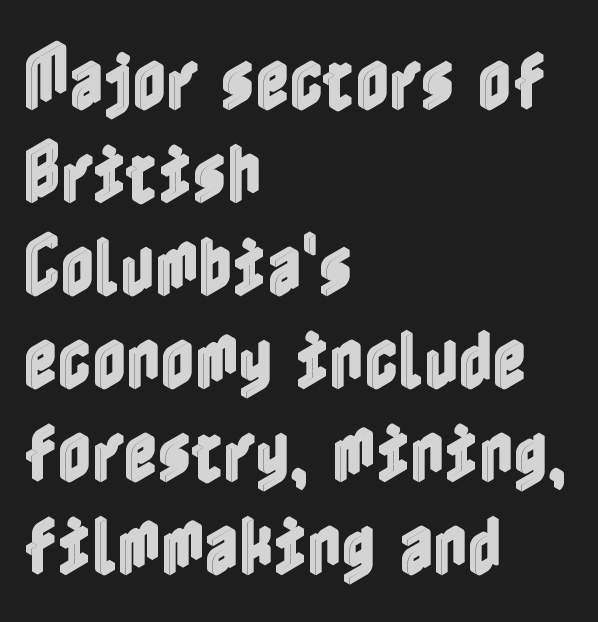
The image shows 66 px condensed type, upright; set left-aligned, normal line spacing (1.41x), normal letter spacing, not underlined; a medium x-height.
